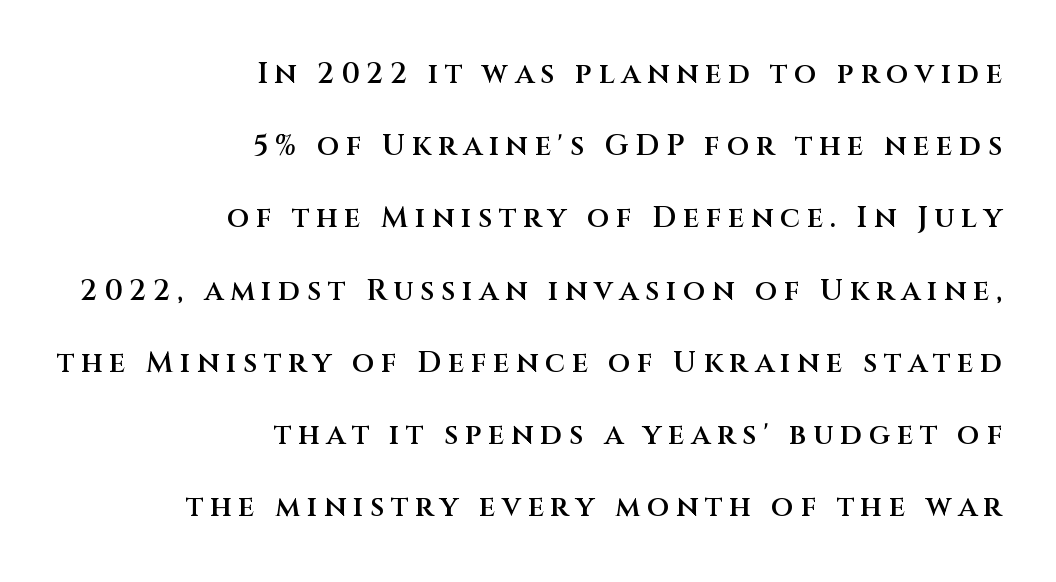
The image shows 29 px semibold sans-serif type, upright; set right-aligned, loose line spacing (2.49x), unusually wide letter spacing (+0.23 em), not underlined; medium stroke contrast and a large x-height.
